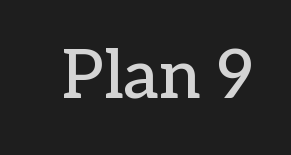
Spacing between characters is what you'd get straight out of the box. The rendering uses natural spacing where letterforms have individual widths. Check the space under the baseline: it is left empty. A typesetter would label this face a serif. The typography opts for an upright posture over an oblique one.
